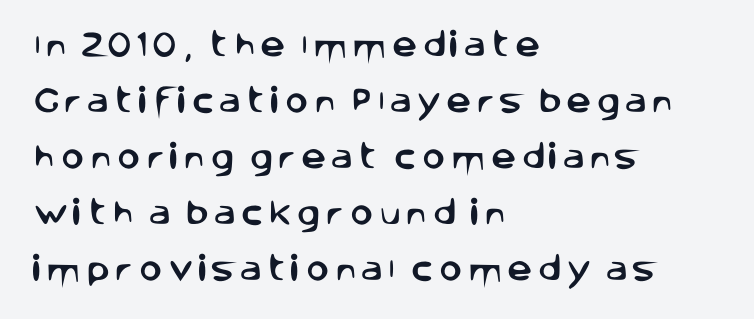
The image shows 28 px sans-serif type, upright; set left-aligned, loose line spacing (2.0x), not underlined; low stroke contrast and a large x-height.
